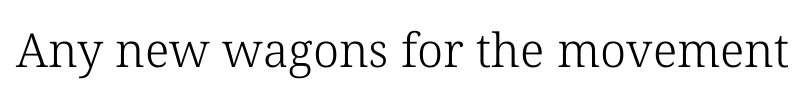
Character widths vary here, with narrow letters taking less room than wide ones. Weight class: somewhere from thin through regular. This rendering employs a face with finishing strokes, i.e., a serif. Letters rest on an invisible, unmarked baseline. The face used here is rendered with its standard letterfit.
